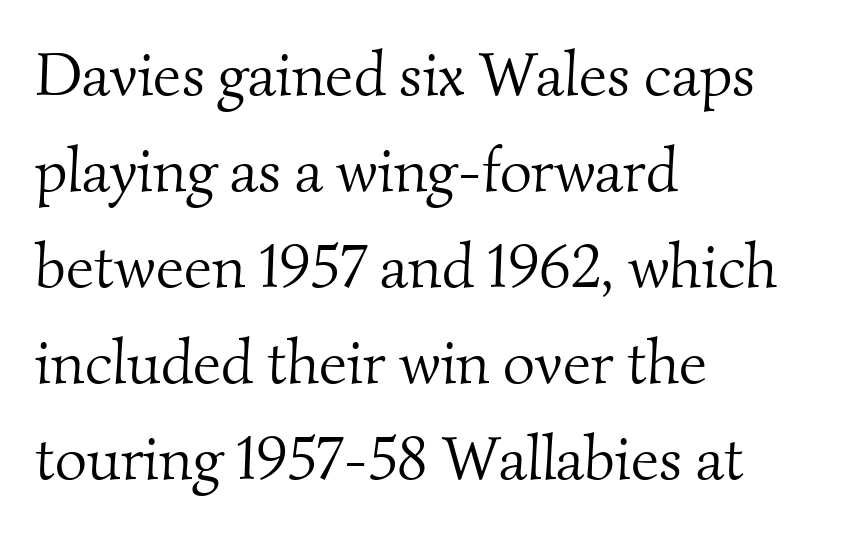
Check the space under the baseline: it is left empty. Notice how the passage keeps a crisp vertical edge on the left only. Note the varied advance widths — an 'i' is clearly narrower than an 'm'. On a weight scale, this lands at 450 or below.
